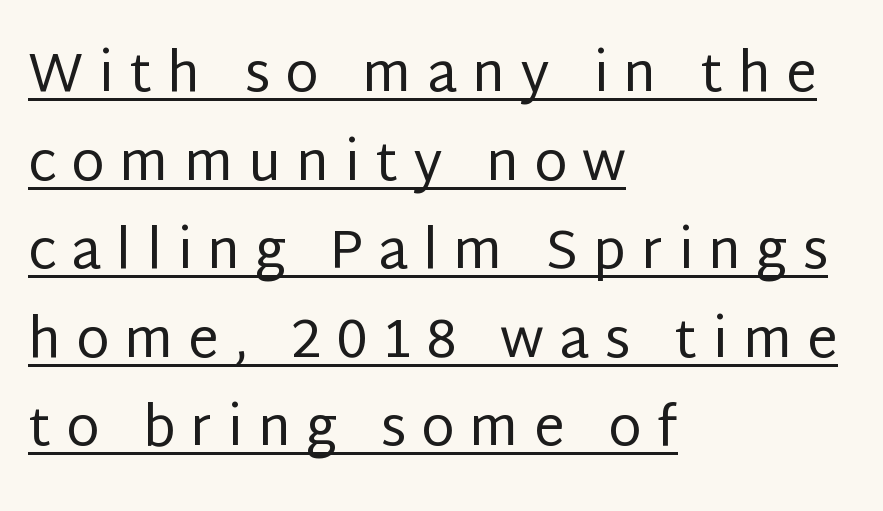
The image shows 54 px regular-weight sans-serif type, upright; set left-aligned, normal line spacing (1.64x), unusually wide letter spacing (+0.28 em), underlined; low stroke contrast and a large x-height.
